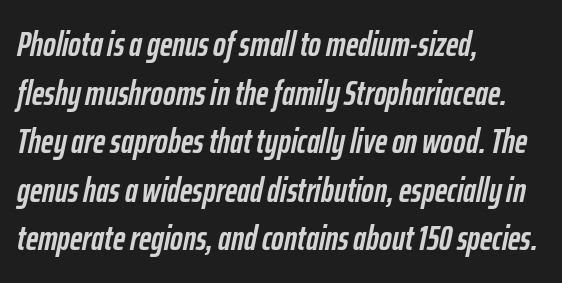
{"italic": "yes", "lean": "right", "slant_degrees": 12, "bold": "yes", "weight": "semibold", "width": "condensed", "stroke_contrast": "low", "x_height": "medium", "monospaced": "no", "underline": "no", "align": "left", "line_spacing": "normal", "line_spacing_ratio": 1.43, "letter_spacing": "normal", "letter_spacing_em": 0.0, "glyph_px": 34}
